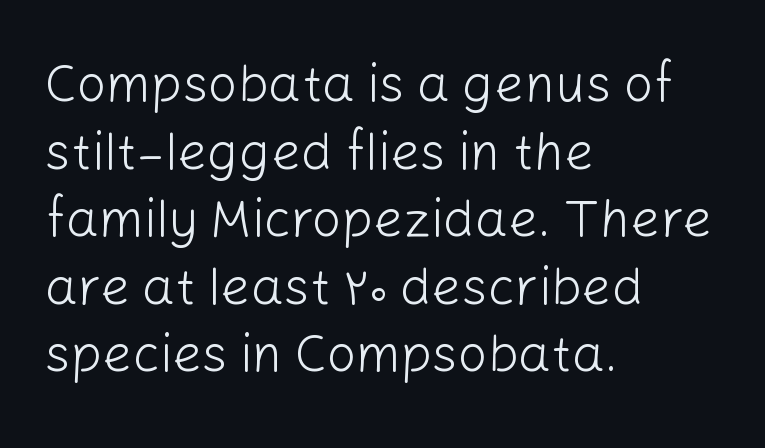
Q: Is the text bold? A: No.
Q: Is the text italic (slanted)? A: No, it is upright.
Q: Is the typeface a serif or a sans-serif typeface? A: Sans-serif.
Q: Is the text underlined? A: No.
Q: How is the paragraph aligned? A: Left-aligned.
Q: Is the spacing between letters normal or unusually wide? A: Normal.
Q: Is the spacing between lines tight, normal or loose? A: Normal.
Q: Width (condensed, normal, or wide)? A: Normal.
Q: Stroke contrast? A: Low.
Q: x-height? A: Medium.
Q: Monospaced? A: No.
